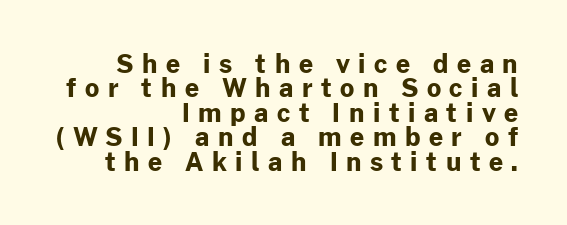
{"italic": "no", "bold": "yes", "underline": "no", "align": "right", "line_spacing": "tight", "line_spacing_ratio": 0.98, "letter_spacing": "wide", "letter_spacing_em": 0.34, "glyph_px": 25}
